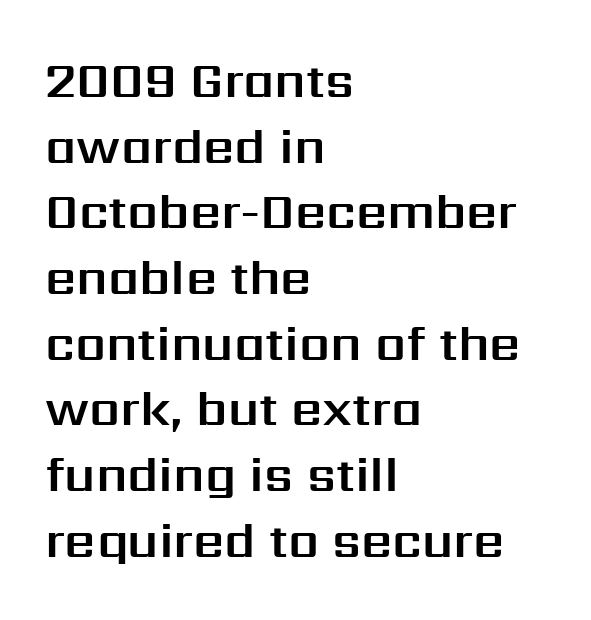
Q: Is the text italic (slanted)? A: No, it is upright.
Q: Is the typeface a serif or a sans-serif typeface? A: Sans-serif.
Q: Is the text underlined? A: No.
Q: How is the paragraph aligned? A: Left-aligned.
Q: Is the spacing between letters normal or unusually wide? A: Normal.
Q: Is the spacing between lines tight, normal or loose? A: Normal.
Q: Width (condensed, normal, or wide)? A: Normal.
Q: Stroke contrast? A: Medium.
Q: x-height? A: Medium.
Q: Monospaced? A: No.
